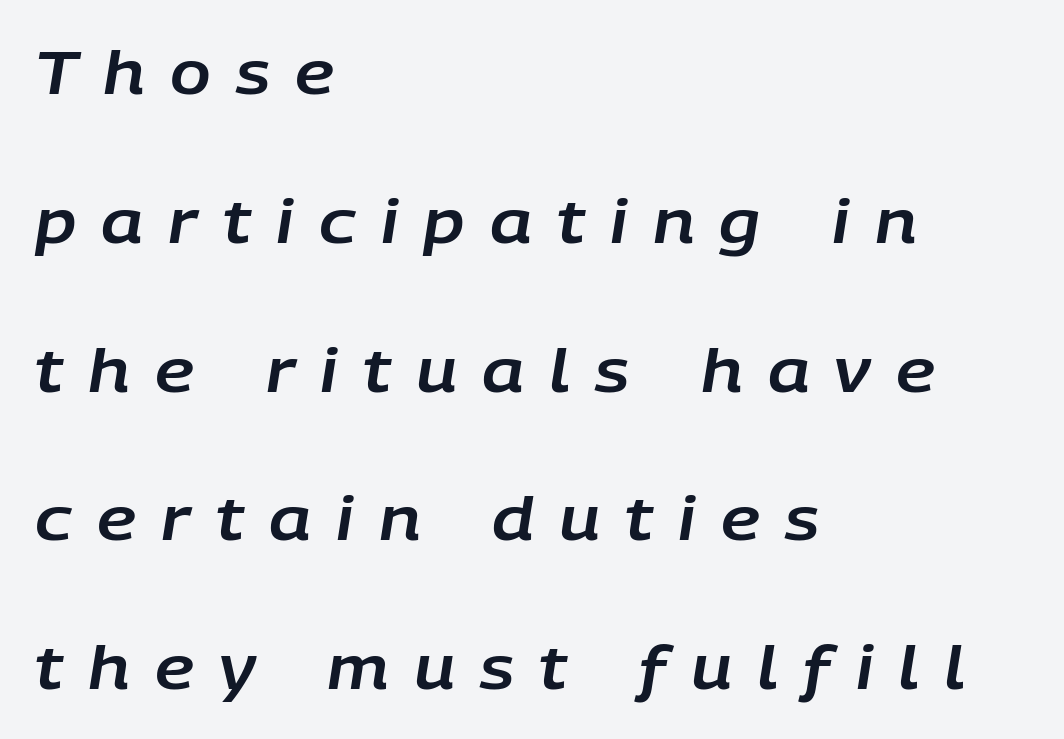
Q: Is the text italic (slanted)? A: Yes, it leans right by about 9 degrees.
Q: Is the text underlined? A: No.
Q: How is the paragraph aligned? A: Left-aligned.
Q: Is the spacing between letters normal or unusually wide? A: Unusually wide.
Q: Is the spacing between lines tight, normal or loose? A: Loose.
Q: Width (condensed, normal, or wide)? A: Normal.
Q: Stroke contrast? A: Low.
Q: x-height? A: Large.
Q: Monospaced? A: No.
